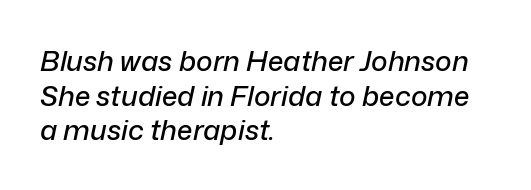
{"italic": "yes", "lean": "right", "slant_degrees": 12, "width": "normal", "stroke_contrast": "low", "x_height": "medium", "monospaced": "no", "underline": "no", "align": "left", "line_spacing_ratio": 1.24, "letter_spacing": "normal", "letter_spacing_em": 0.0, "glyph_px": 28}
